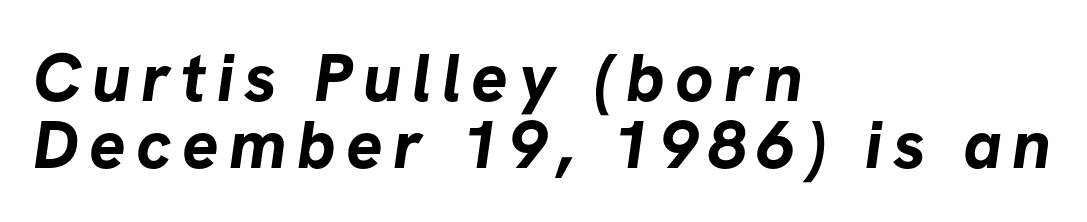
Is the block centered? No — it sits flush against the left margin. Each letter keeps its own natural width here, so spacing adapts to shape. The strip under each line holds only bare page. The font is running at its bold setting. Letterform terminals end flat and unadorned throughout the passage.
